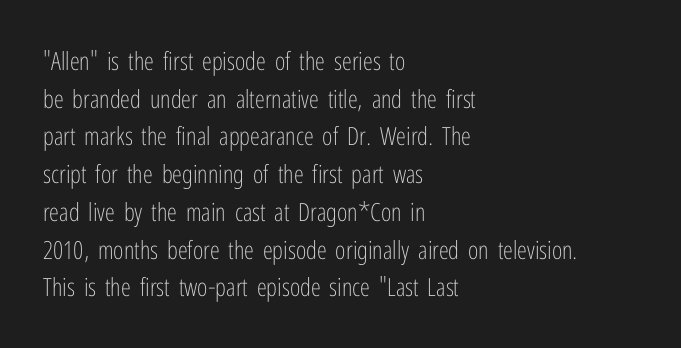
The image shows 25 px text type, upright; set left-aligned, normal line spacing (1.51x), normal letter spacing, not underlined.
